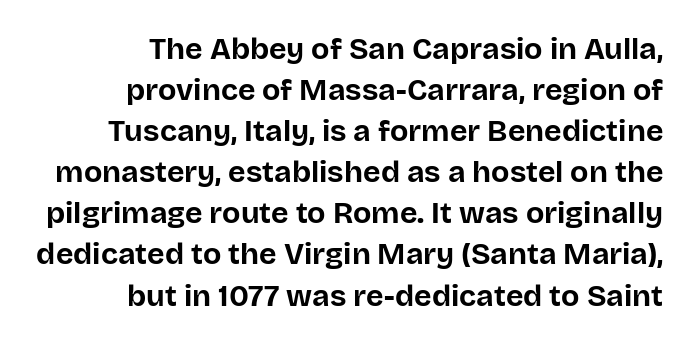
The image shows 30 px bold sans-serif type, upright; set right-aligned, normal line spacing (1.37x), normal letter spacing, not underlined; low stroke contrast and a large x-height.
